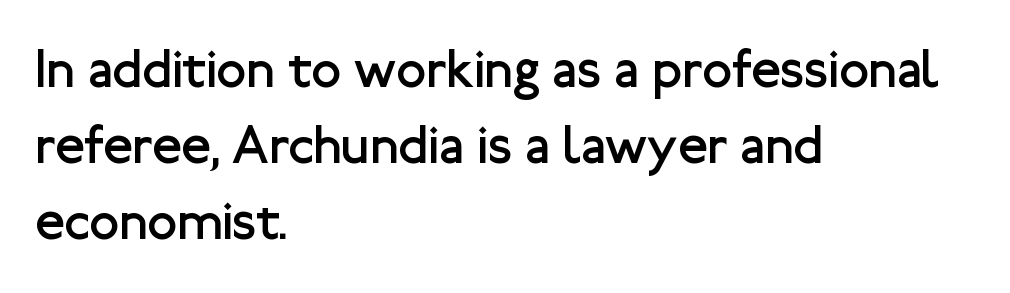
{"serif": "no", "italic": "no", "bold": "no", "weight": "regular", "width": "normal", "stroke_contrast": "low", "x_height": "medium", "monospaced": "no", "underline": "no", "align": "left", "line_spacing": "normal", "line_spacing_ratio": 1.41, "letter_spacing": "normal", "letter_spacing_em": 0.0, "glyph_px": 54}
